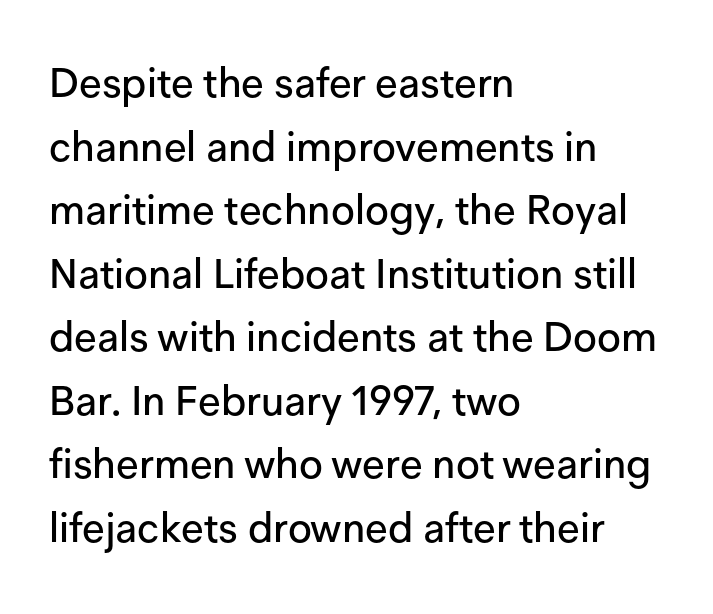
No word sits above an underline. One-word summary of the alignment: left. The gaps between neighbouring characters are ordinary and unremarkable. Horizontal bands of white between lines are of average thickness. The text was rendered using a sans face with plain stroke endings.
